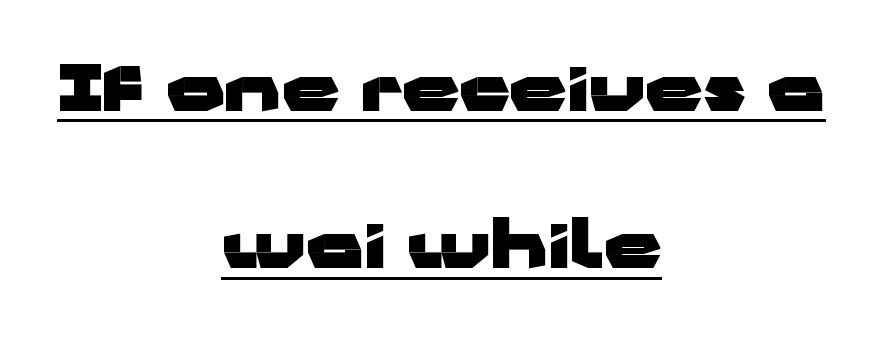
The rendering uses a large line-height, opening up the rows. Check where the strokes stop: nothing finishes them off — pure sans. Emphasis is given by a line drawn under the lettering. Ordinary non-slanted type is in use. Casual observation: everything's sitting right in the middle.
